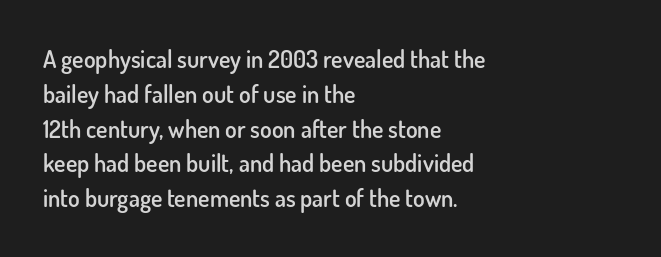
The image shows 24 px text type, upright; set left-aligned, normal line spacing (1.45x), normal letter spacing, not underlined.
